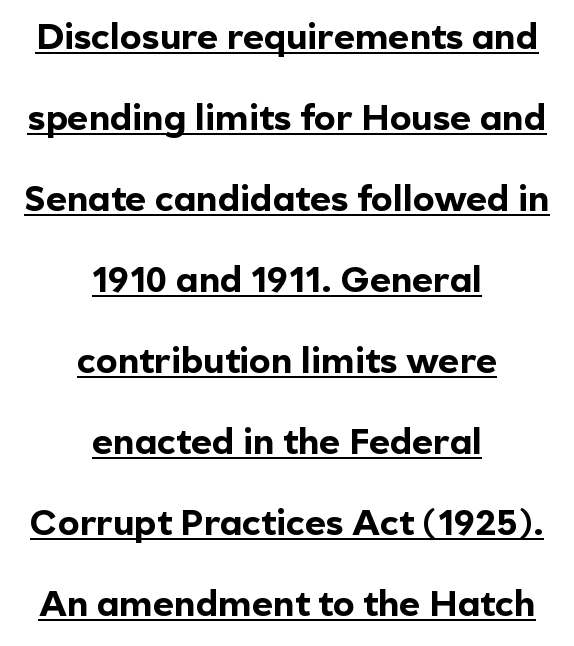
The image shows 36 px bold sans-serif type, upright; set centered, loose line spacing (2.25x), normal letter spacing, underlined; a medium x-height.
